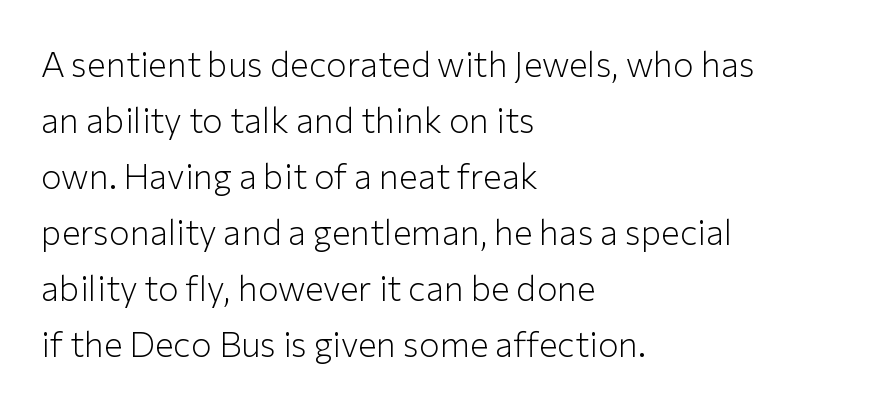
Q: Is the text bold? A: No.
Q: Is the text italic (slanted)? A: No, it is upright.
Q: Is the typeface a serif or a sans-serif typeface? A: Sans-serif.
Q: Is the text underlined? A: No.
Q: How is the paragraph aligned? A: Left-aligned.
Q: Is the spacing between letters normal or unusually wide? A: Normal.
Q: Is the spacing between lines tight, normal or loose? A: Normal.
Q: Width (condensed, normal, or wide)? A: Normal.
Q: Stroke contrast? A: Low.
Q: x-height? A: Medium.
Q: Monospaced? A: No.
